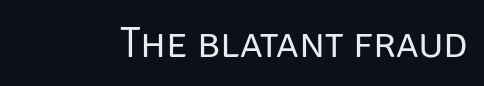
The image shows 43 px regular-weight sans-serif type, upright; set normal letter spacing, not underlined; low stroke contrast and a large x-height.
